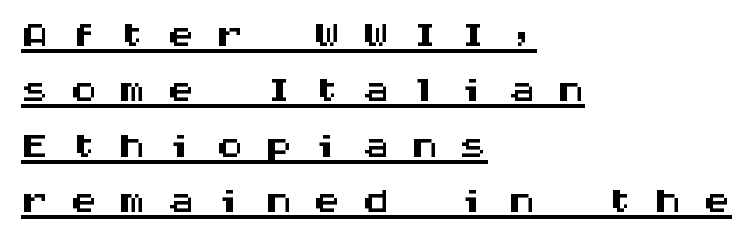
The image shows 56 px wide sans-serif type, upright, monospaced; set left-aligned, tight line spacing (0.99x), unusually wide letter spacing (+0.37 em), underlined; medium stroke contrast and a large x-height.
